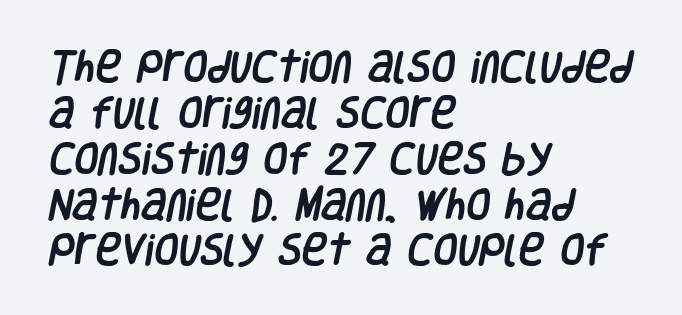
The image shows 35 px condensed sans-serif type; set left-aligned, normal line spacing (1.31x), normal letter spacing, not underlined; low stroke contrast and a large x-height.
